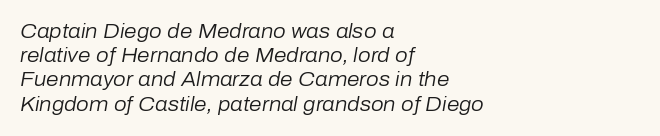
{"italic": "yes", "lean": "right", "slant_degrees": 10, "bold": "no", "underline": "no", "align": "left", "line_spacing_ratio": 1.21, "letter_spacing": "normal", "letter_spacing_em": 0.0, "glyph_px": 20}
